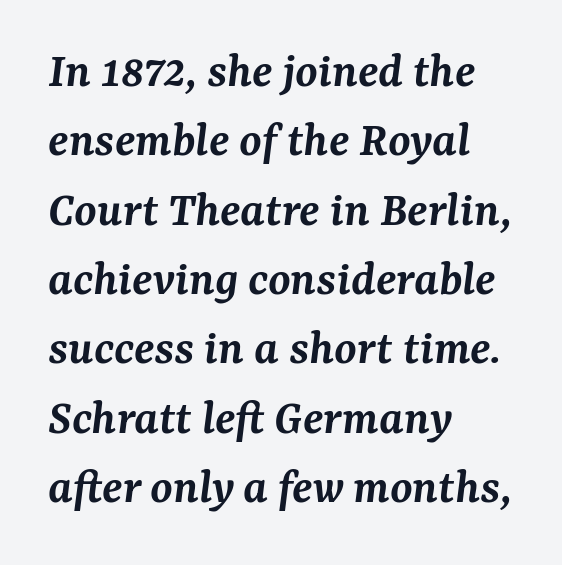
{"serif": "yes", "italic": "yes", "lean": "right", "slant_degrees": 7, "bold": "semi", "weight": "semibold", "width": "normal", "stroke_contrast": "medium", "x_height": "medium", "monospaced": "no", "underline": "no", "align": "left", "line_spacing": "normal", "line_spacing_ratio": 1.36, "letter_spacing": "normal", "letter_spacing_em": 0.0, "glyph_px": 51}
